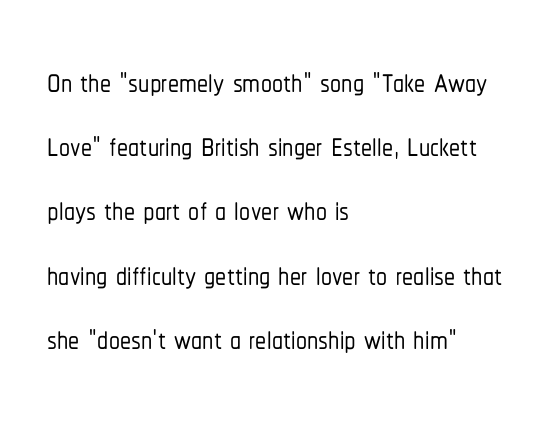
Q: Is the text italic (slanted)? A: No, it is upright.
Q: Is the typeface a serif or a sans-serif typeface? A: Sans-serif.
Q: Is the text underlined? A: No.
Q: How is the paragraph aligned? A: Left-aligned.
Q: Is the spacing between letters normal or unusually wide? A: Normal.
Q: Is the spacing between lines tight, normal or loose? A: Normal.
Q: Width (condensed, normal, or wide)? A: Condensed.
Q: Stroke contrast? A: Low.
Q: x-height? A: Medium.
Q: Monospaced? A: No.
